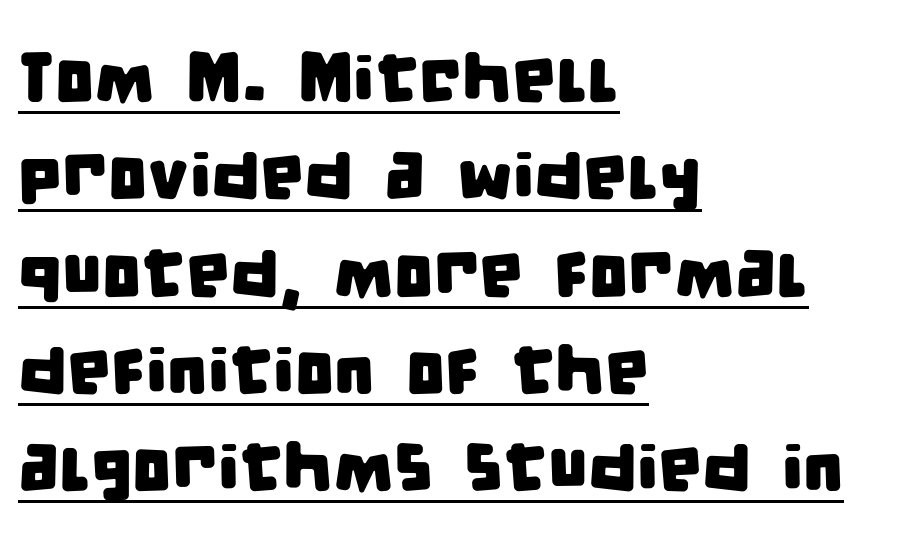
The image shows 70 px condensed sans-serif type; set left-aligned, normal line spacing (1.39x), normal letter spacing, underlined; low stroke contrast and a large x-height.
